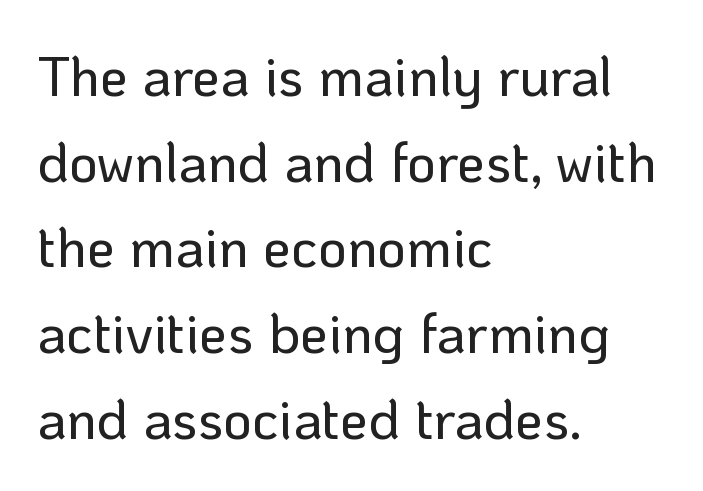
{"serif": "no", "italic": "no", "width": "normal", "stroke_contrast": "low", "x_height": "medium", "monospaced": "no", "underline": "no", "align": "left", "line_spacing": "normal", "line_spacing_ratio": 1.53, "letter_spacing": "normal", "letter_spacing_em": 0.0, "glyph_px": 56}
